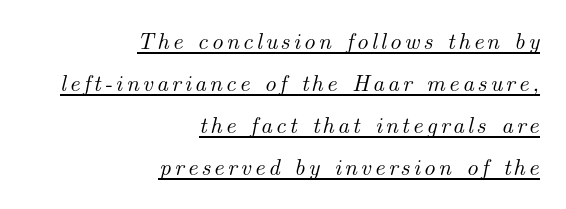
The image shows 23 px text type, italic (leaning right); set right-aligned, line spacing 1.83x, underlined.
